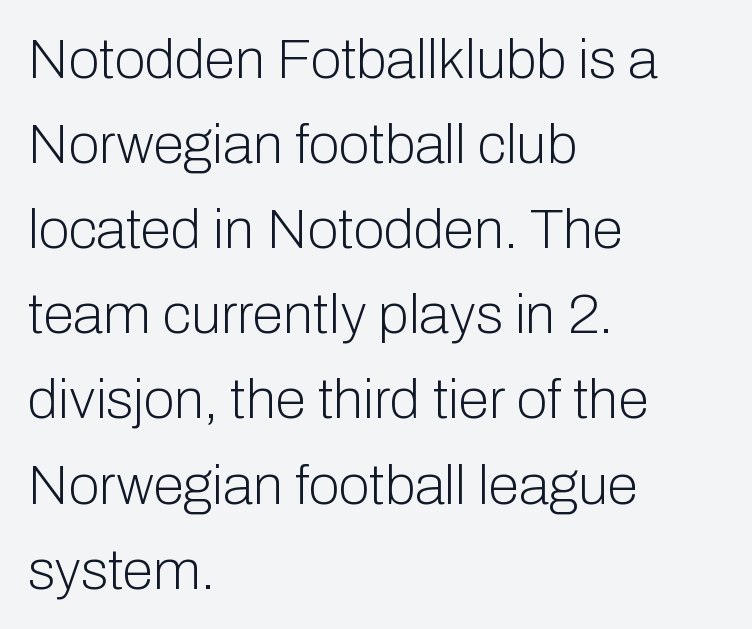
The image shows 56 px light sans-serif type, upright; set left-aligned, normal line spacing (1.52x), normal letter spacing, not underlined; low stroke contrast and a medium x-height.
